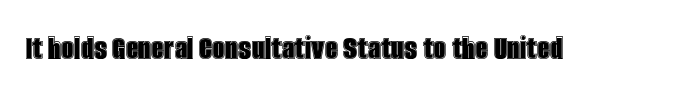
Q: Is the text italic (slanted)? A: No, it is upright.
Q: Is the text underlined? A: No.
Q: Is the spacing between letters normal or unusually wide? A: Normal.
Q: Width (condensed, normal, or wide)? A: Condensed.
Q: x-height? A: Large.
Q: Monospaced? A: No.
